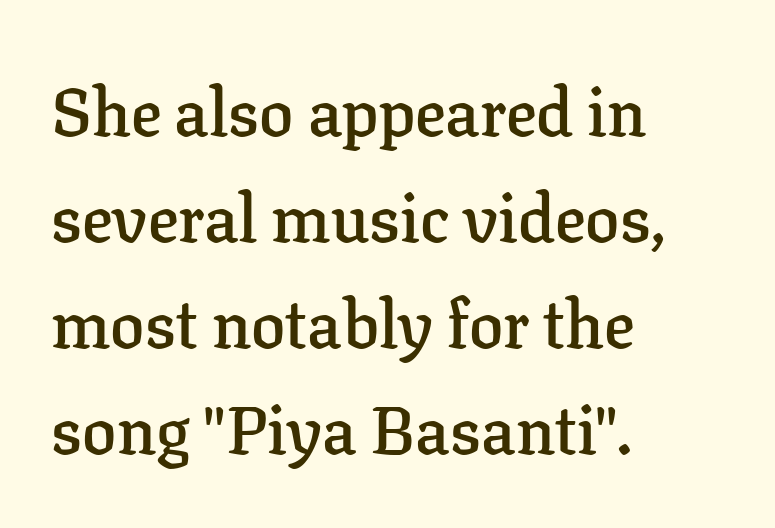
The image shows 68 px semibold serif type, upright; set left-aligned, normal line spacing (1.56x), normal letter spacing, not underlined; low stroke contrast and a medium x-height.
